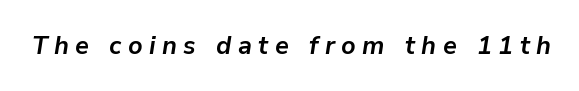
{"italic": "yes", "lean": "right", "slant_degrees": 9, "bold": "yes", "underline": "no", "letter_spacing": "wide", "letter_spacing_em": 0.26, "glyph_px": 25}
